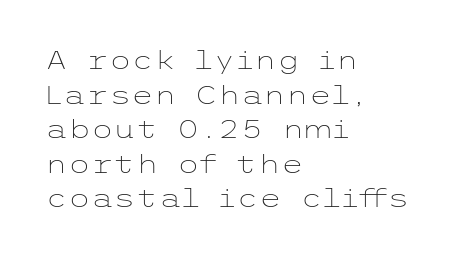
The image shows 26 px text type, upright; set left-aligned, normal line spacing (1.33x), normal letter spacing, not underlined.
